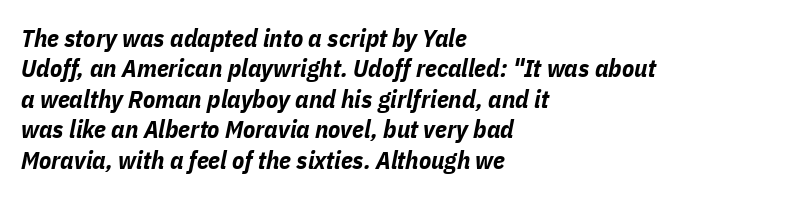
The image shows 25 px bold type, italic (leaning right); set left-aligned, line spacing 1.22x, normal letter spacing, not underlined.
